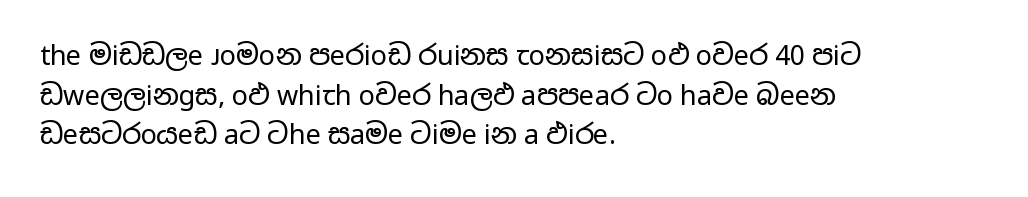
Notice how descenders clear the ascenders below comfortably — that's standard leading. Inter-character spacing is left at the font's built-in metrics. Bare-footed words on every line. The strokes are not fattened; the text isn't bold. A student would call this left alignment; a typographer would say flush left, rag right.
